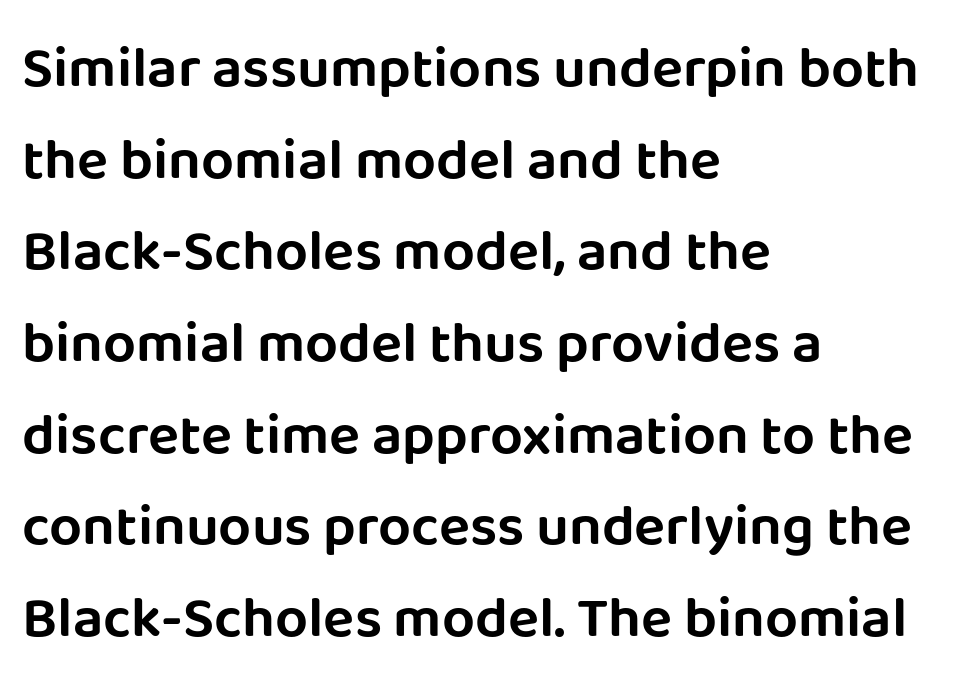
The image shows 58 px sans-serif type, upright; set left-aligned, normal line spacing (1.58x), normal letter spacing, not underlined; low stroke contrast and a large x-height.
